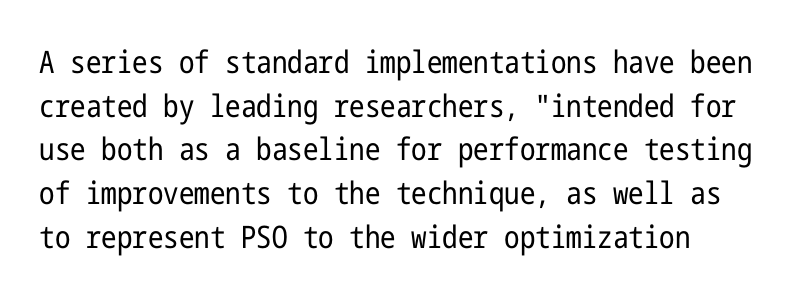
Q: Is the text bold? A: No.
Q: Is the text italic (slanted)? A: No, it is upright.
Q: Is the typeface a serif or a sans-serif typeface? A: Sans-serif.
Q: Is the text underlined? A: No.
Q: How is the paragraph aligned? A: Left-aligned.
Q: Is the spacing between letters normal or unusually wide? A: Normal.
Q: Is the spacing between lines tight, normal or loose? A: Normal.
Q: Width (condensed, normal, or wide)? A: Condensed.
Q: Stroke contrast? A: Low.
Q: x-height? A: Medium.
